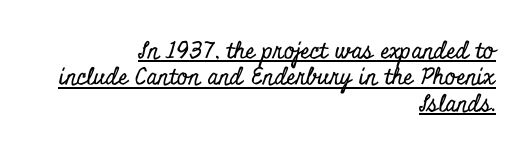
Q: Is the text italic (slanted)? A: Yes.
Q: Is the text underlined? A: Yes.
Q: How is the paragraph aligned? A: Right-aligned.
Q: Is the spacing between letters normal or unusually wide? A: Normal.
Q: Is the spacing between lines tight, normal or loose? A: Tight.
